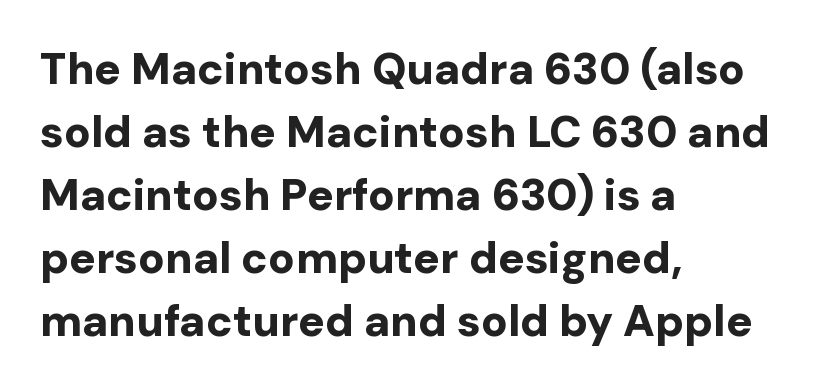
The image shows 44 px bold sans-serif type, upright; set left-aligned, normal line spacing (1.43x), normal letter spacing, not underlined; low stroke contrast and a medium x-height.
